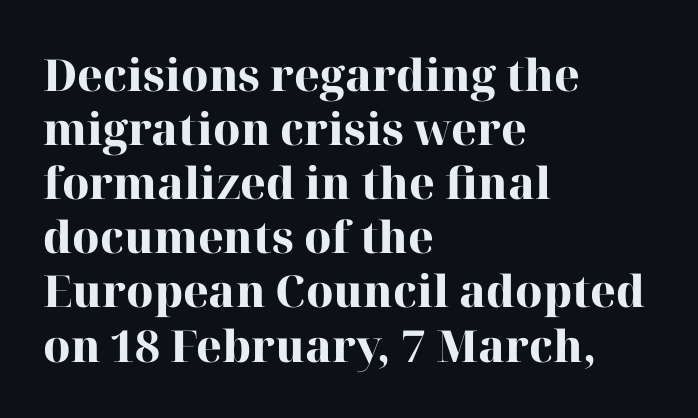
The image shows 44 px heavy serif type, upright; set left-aligned, line spacing 1.23x, normal letter spacing, not underlined; high stroke contrast and a medium x-height.
